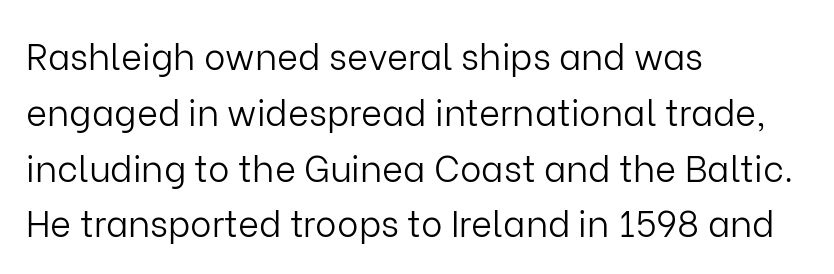
The image shows 36 px light sans-serif type, upright; set left-aligned, normal line spacing (1.55x), normal letter spacing, not underlined; low stroke contrast and a medium x-height.
